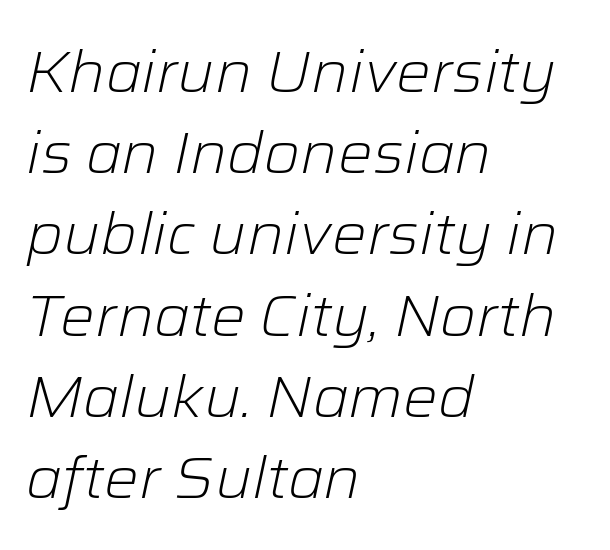
Nothing unusual about the tracking: characters are spaced as the font intends. Summary of vertical rhythm: regular, with standard interline spacing. Where is the straight margin? On the left. Is this a heavy cut? Hardly; it is regular or lighter. Is the type slanted? Yes — the strokes lean at a clear angle.
